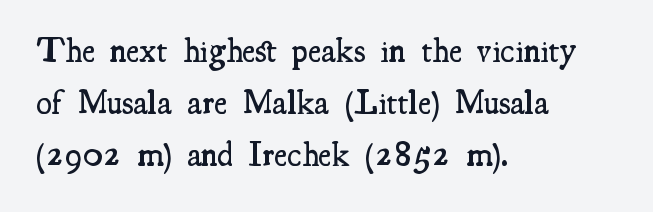
The rendering uses a moderate line-height, typical for paragraphs. The typography opts for an upright posture over an oblique one. The type is set solid horizontally, with unmodified tracking. Do the characters align in a grid? No, the font is proportional. Underlining? Definitely not there. Classification — serif.
